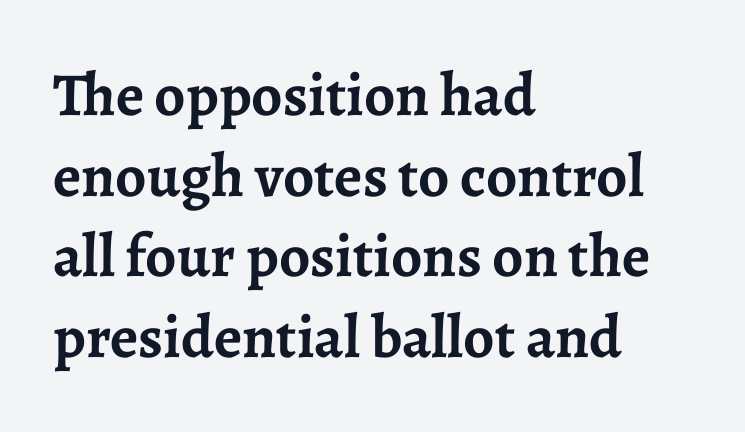
Q: Is the text bold? A: Yes.
Q: Is the text italic (slanted)? A: No, it is upright.
Q: Is the typeface a serif or a sans-serif typeface? A: Serif.
Q: Is the text underlined? A: No.
Q: How is the paragraph aligned? A: Left-aligned.
Q: Is the spacing between letters normal or unusually wide? A: Normal.
Q: Is the spacing between lines tight, normal or loose? A: Normal.
Q: Width (condensed, normal, or wide)? A: Normal.
Q: Stroke contrast? A: Low.
Q: x-height? A: Medium.
Q: Monospaced? A: No.
